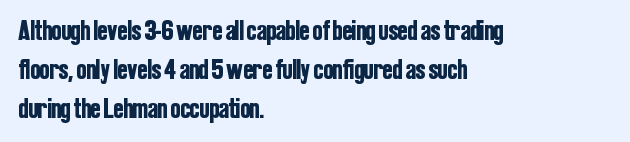
{"serif": "no", "italic": "no", "width": "condensed", "stroke_contrast": "low", "x_height": "medium", "monospaced": "no", "underline": "no", "align": "left", "line_spacing": "normal", "line_spacing_ratio": 1.34, "letter_spacing": "normal", "letter_spacing_em": 0.0, "glyph_px": 29}
